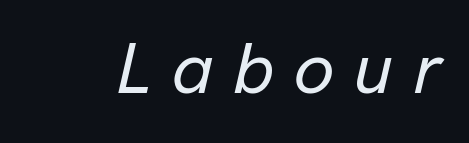
Words appear elongated and porous because spacing is wide. You could not count columns in this text — the font is proportionally spaced. Observe the lean: these are italic letterforms. Type without underlining.
